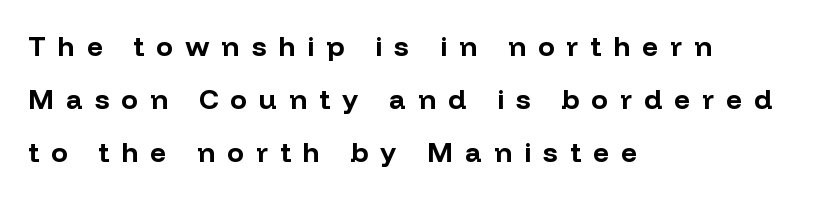
The image shows 28 px bold sans-serif type, upright; set left-aligned, loose line spacing (1.9x), unusually wide letter spacing (+0.43 em), not underlined; low stroke contrast and a medium x-height.
